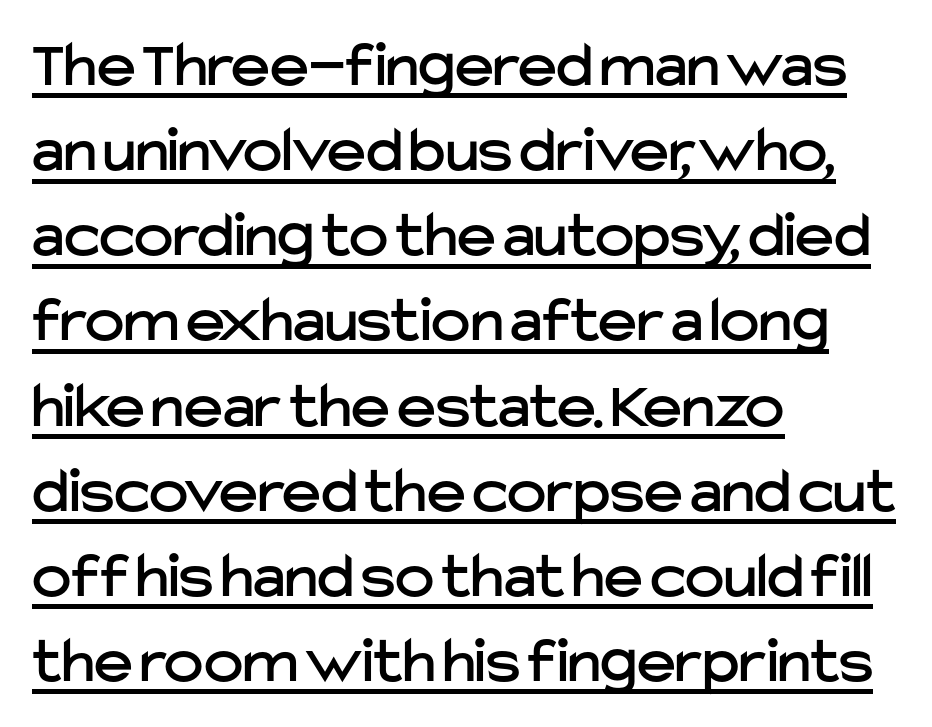
Q: Is the text italic (slanted)? A: No, it is upright.
Q: Is the typeface a serif or a sans-serif typeface? A: Sans-serif.
Q: Is the text underlined? A: Yes.
Q: How is the paragraph aligned? A: Left-aligned.
Q: Is the spacing between letters normal or unusually wide? A: Normal.
Q: Is the spacing between lines tight, normal or loose? A: Normal.
Q: Width (condensed, normal, or wide)? A: Normal.
Q: Stroke contrast? A: Low.
Q: x-height? A: Medium.
Q: Monospaced? A: No.
